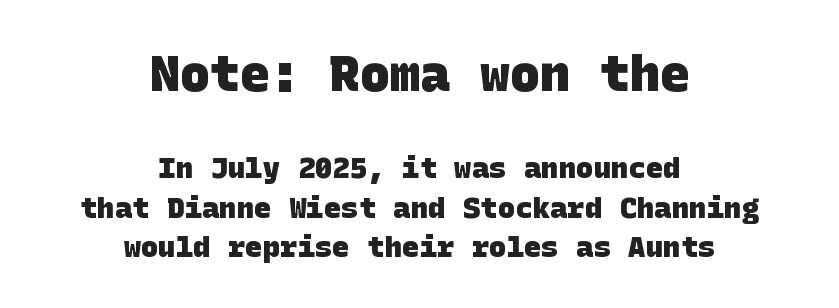
How heavy is the stroke? Heavy — this is a bold. Nope, no serifs anywhere on these letters. The string is rendered with underlining switched off. Compared with a flush-left layout, this one balances lines on the center instead. Character size in the leading block exceeds that of the trailing block.
